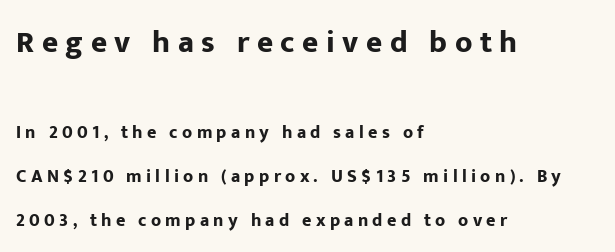
{"serif": "no", "italic": "no", "bold": "yes", "weight": "bold", "width": "normal", "stroke_contrast": "low", "x_height": "medium", "monospaced": "no", "underline": "no", "align": "left", "line_spacing": "loose", "line_spacing_ratio": 2.45, "letter_spacing": "wide", "letter_spacing_em": 0.24, "larger_block": "first", "size_ratio": 1.72, "glyph_px": 31}
